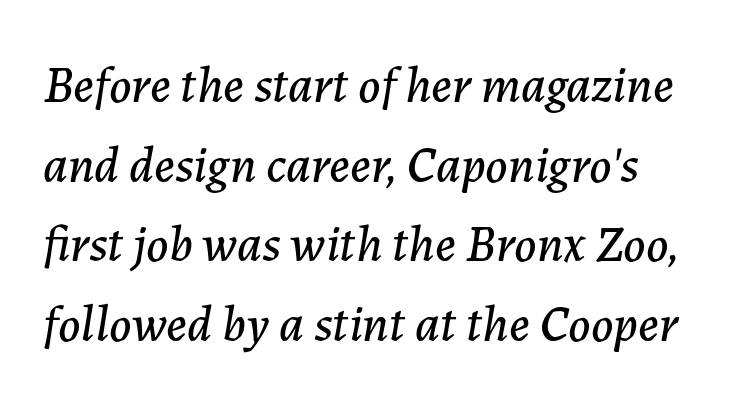
Q: Is the text italic (slanted)? A: Yes, it leans right by about 7 degrees.
Q: Is the text underlined? A: No.
Q: Is the spacing between letters normal or unusually wide? A: Normal.
Q: Is the spacing between lines tight, normal or loose? A: Normal.
Q: Width (condensed, normal, or wide)? A: Normal.
Q: Stroke contrast? A: Low.
Q: x-height? A: Medium.
Q: Monospaced? A: No.
